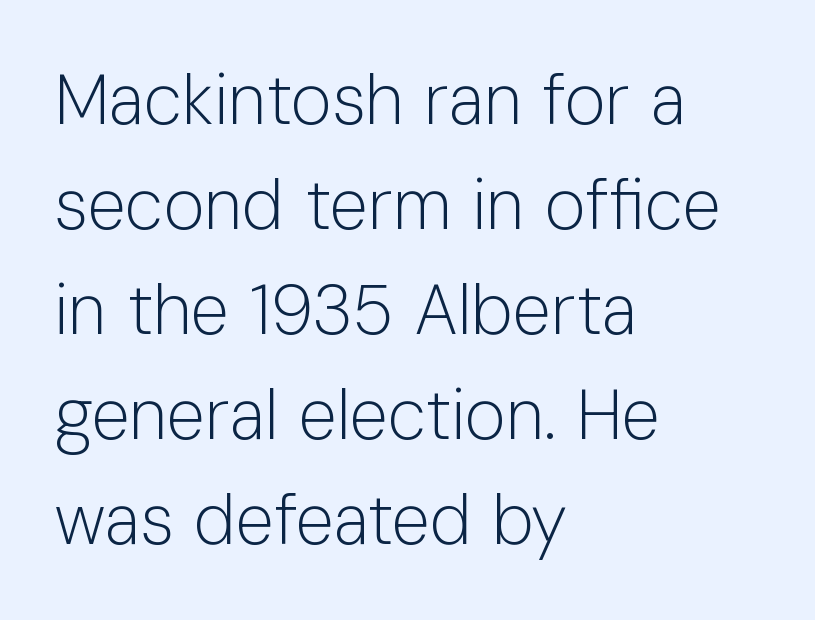
The image shows 70 px light sans-serif type, upright; set left-aligned, normal line spacing (1.5x), normal letter spacing, not underlined; low stroke contrast and a medium x-height.
